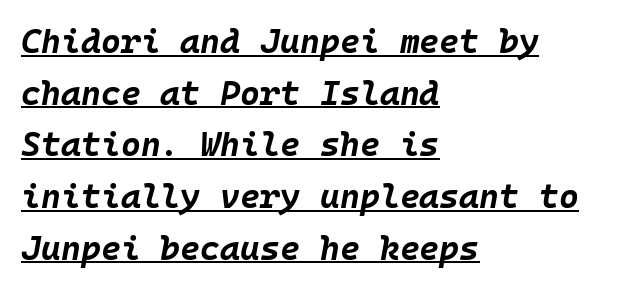
The image shows 34 px bold type, italic (leaning right), monospaced; set left-aligned, normal line spacing (1.52x), normal letter spacing, underlined; low stroke contrast and a large x-height.
